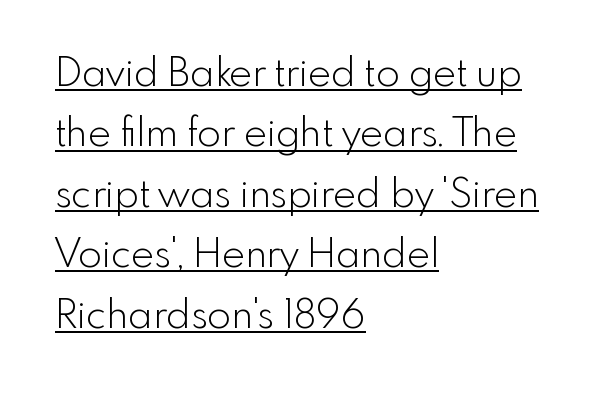
The image shows 39 px light sans-serif type, upright; set left-aligned, normal line spacing (1.55x), normal letter spacing, underlined; a small x-height.
